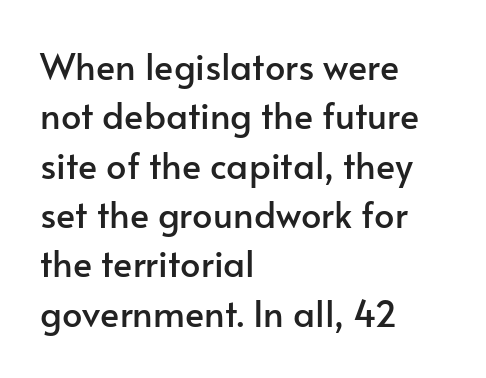
No extra tracking has been applied to these lines. The face used here is a sans, in the tradition of grotesques and geometrics. All the whitespace from short lines collects on the right. Is this a fixed-width face? No — the glyphs have proportional, varying widths. Rule under the text: the space is simply empty. This is the regular roman posture of the typeface.
